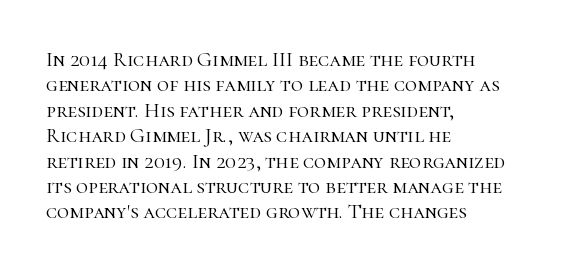
{"italic": "no", "bold": "no", "underline": "no", "align": "left", "line_spacing_ratio": 1.21, "letter_spacing": "normal", "letter_spacing_em": 0.0, "glyph_px": 21}
